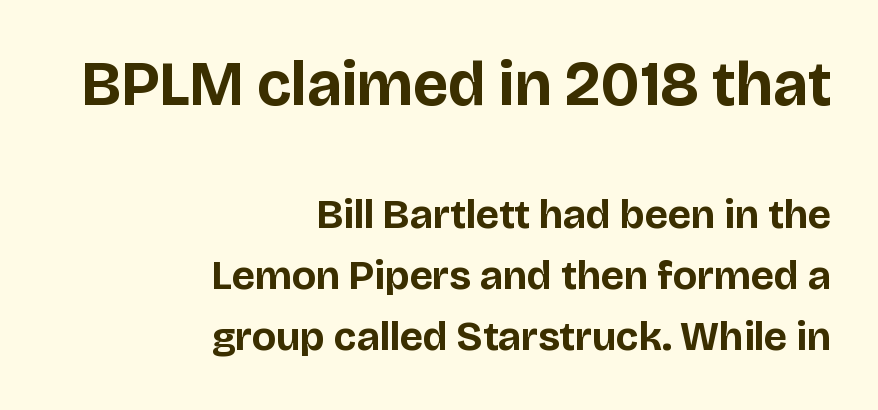
{"serif": "no", "italic": "no", "bold": "yes", "weight": "bold", "width": "normal", "stroke_contrast": "low", "x_height": "large", "monospaced": "no", "underline": "no", "align": "right", "line_spacing": "normal", "line_spacing_ratio": 1.49, "letter_spacing": "normal", "letter_spacing_em": 0.0, "larger_block": "first", "size_ratio": 1.51, "glyph_px": 62}
